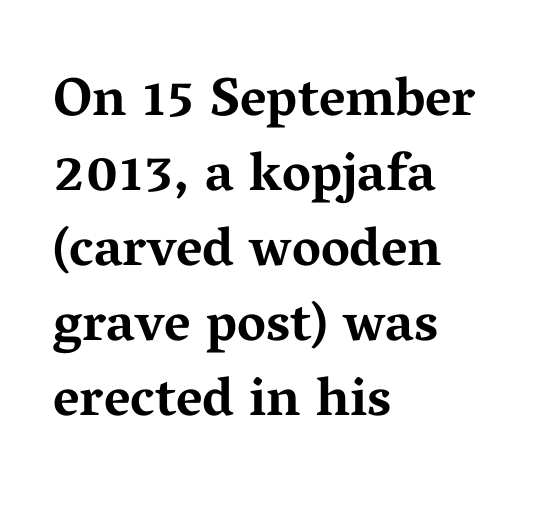
Q: Is the text bold? A: Yes.
Q: Is the text italic (slanted)? A: No, it is upright.
Q: Is the typeface a serif or a sans-serif typeface? A: Serif.
Q: Is the text underlined? A: No.
Q: How is the paragraph aligned? A: Left-aligned.
Q: Is the spacing between letters normal or unusually wide? A: Normal.
Q: Is the spacing between lines tight, normal or loose? A: Normal.
Q: Width (condensed, normal, or wide)? A: Wide.
Q: Stroke contrast? A: Medium.
Q: x-height? A: Medium.
Q: Monospaced? A: No.
